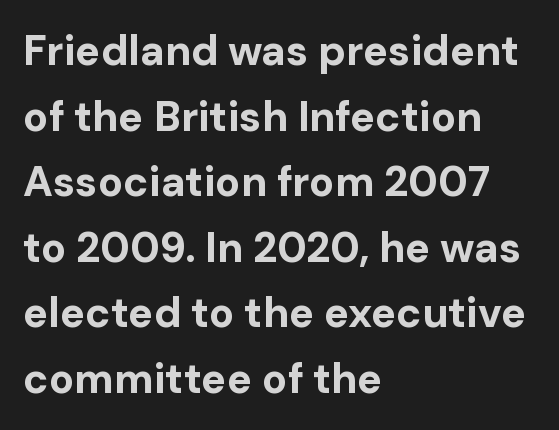
Q: Is the text bold? A: Yes.
Q: Is the text italic (slanted)? A: No, it is upright.
Q: Is the typeface a serif or a sans-serif typeface? A: Sans-serif.
Q: Is the text underlined? A: No.
Q: How is the paragraph aligned? A: Left-aligned.
Q: Is the spacing between letters normal or unusually wide? A: Normal.
Q: Is the spacing between lines tight, normal or loose? A: Normal.
Q: Width (condensed, normal, or wide)? A: Normal.
Q: Stroke contrast? A: Low.
Q: x-height? A: Medium.
Q: Monospaced? A: No.
